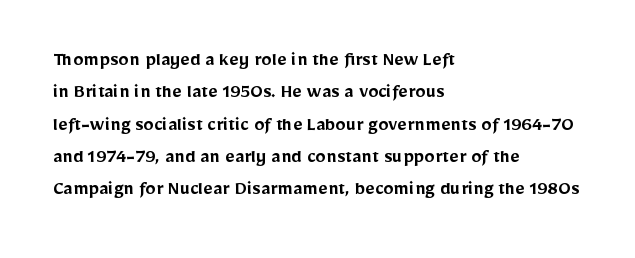
The image shows 21 px text type, upright; set left-aligned, normal line spacing (1.54x), normal letter spacing, not underlined.
